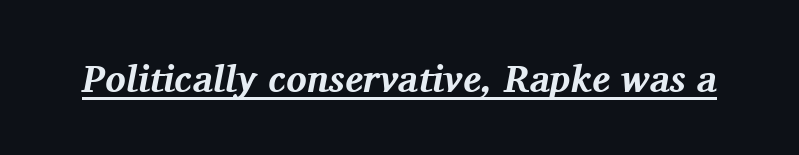
Is this a fixed-width face? No — the glyphs have proportional, varying widths. Beneath each row of characters lies a ruled line. Typesetter's note: full bold, strokes at maximum text heaviness. In terms of posture, this sample is oblique. Observe the serifs anchoring each vertical stroke in this sample. Caption: standard tracking, unaltered.
